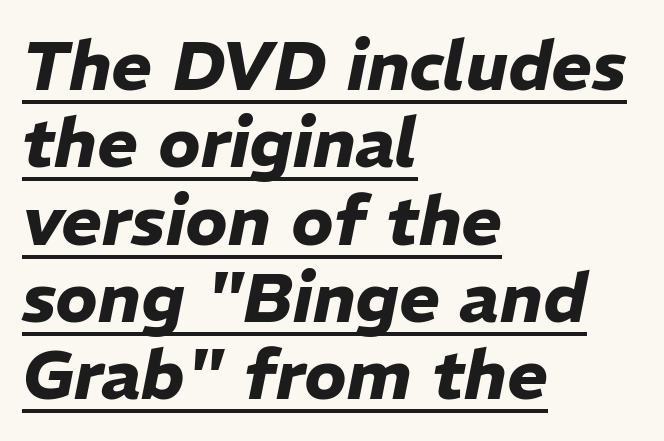
The lettering is marked with a stroke running underneath it. Nothing unusual about the tracking: characters are spaced as the font intends. There's an unmistakable incline to the writing here. Visually the block forms a straight wall on the left and a jagged coastline on the right.
